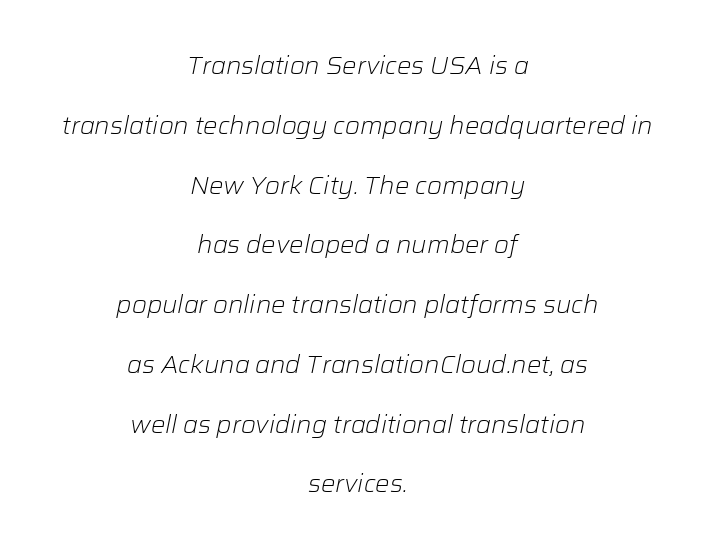
{"italic": "yes", "lean": "right", "slant_degrees": 12, "bold": "no", "underline": "no", "align": "center", "line_spacing": "loose", "line_spacing_ratio": 2.49, "letter_spacing": "normal", "letter_spacing_em": 0.0, "glyph_px": 24}
